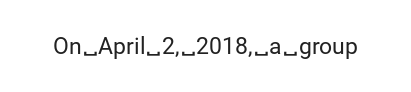
The image shows 23 px text type, upright; set normal letter spacing, not underlined.
